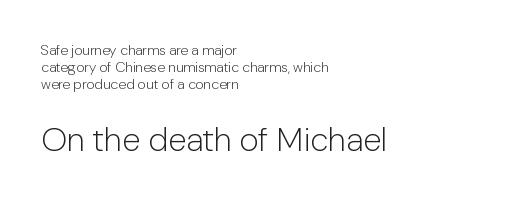
Q: Is the text bold? A: No.
Q: Is the text italic (slanted)? A: No, it is upright.
Q: Is the typeface a serif or a sans-serif typeface? A: Sans-serif.
Q: Is the text underlined? A: No.
Q: How is the paragraph aligned? A: Left-aligned.
Q: Is the spacing between letters normal or unusually wide? A: Normal.
Q: Which block of text is set in a larger size, the first (top) or the second (bottom)? A: The second (bottom) one.
Q: Width (condensed, normal, or wide)? A: Normal.
Q: Stroke contrast? A: Low.
Q: x-height? A: Medium.
Q: Monospaced? A: No.
